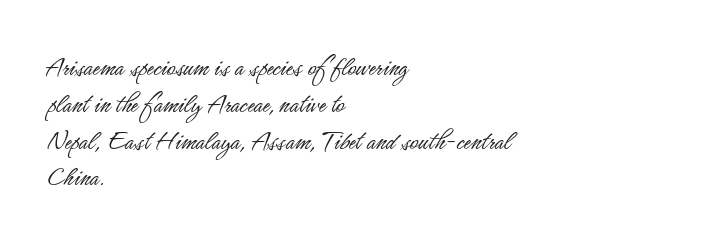
Q: Is the text bold? A: No.
Q: Is the text italic (slanted)? A: Yes.
Q: Is the typeface a serif or a sans-serif typeface? A: Sans-serif.
Q: Is the text underlined? A: No.
Q: How is the paragraph aligned? A: Left-aligned.
Q: Is the spacing between letters normal or unusually wide? A: Normal.
Q: Is the spacing between lines tight, normal or loose? A: Normal.
Q: Width (condensed, normal, or wide)? A: Condensed.
Q: Stroke contrast? A: Low.
Q: x-height? A: Small.
Q: Monospaced? A: No.
